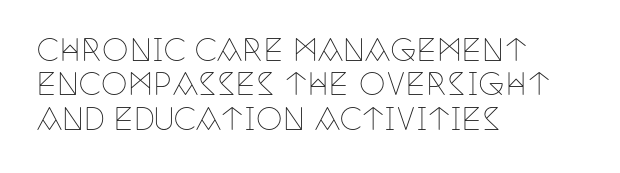
Bold? No — there's no thickening of the strokes. Typeset ragged right — the left edge is the straight one. The vertical gap from one line to the next is small. The letterforms sit shoulder to shoulder at normal distance. Looks like regular typesetting: each glyph gets only the width it needs.
